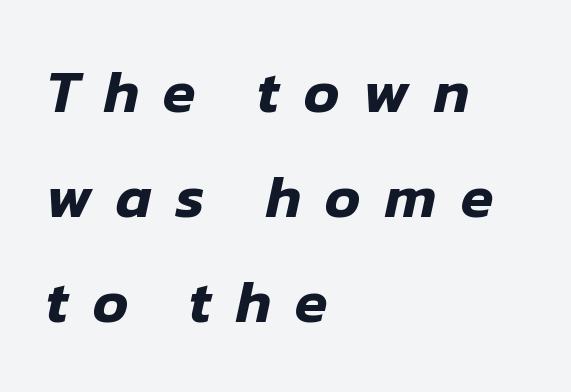
Descenders are the only things crossing below the line. Characters are canted at an angle relative to the baseline's perpendicular. Character widths vary here, with narrow letters taking less room than wide ones. The lines in this sample share a left origin and differ only in where they stop. How are the letters spaced? Widely, with obvious added tracking.
